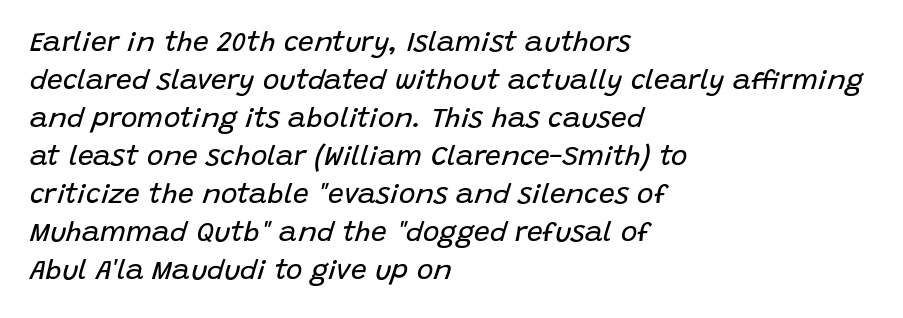
The image shows 28 px regular-weight type, italic (leaning right); set left-aligned, normal line spacing (1.36x), normal letter spacing, not underlined; low stroke contrast and a large x-height.
